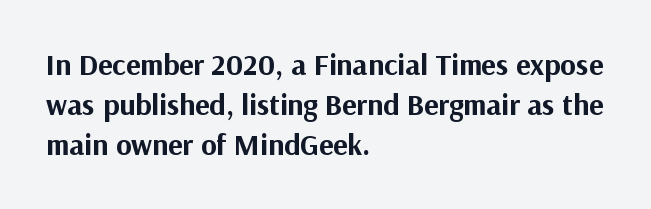
The image shows 30 px bold sans-serif type, upright; set left-aligned, normal line spacing (1.33x), normal letter spacing, not underlined; medium stroke contrast and a medium x-height.
